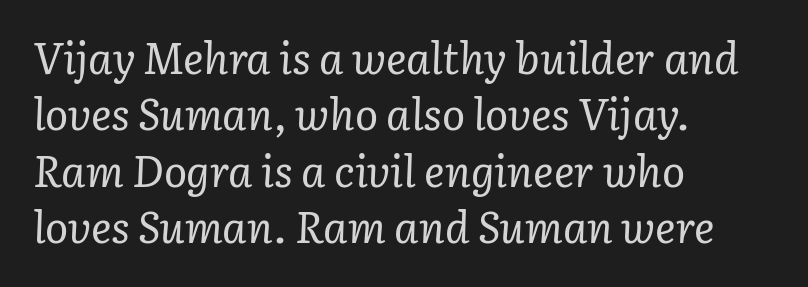
{"serif": "yes", "italic": "yes", "lean": "right", "slant_degrees": 3, "bold": "no", "weight": "regular", "width": "normal", "stroke_contrast": "low", "x_height": "medium", "monospaced": "no", "underline": "no", "align": "left", "line_spacing": "normal", "line_spacing_ratio": 1.31, "letter_spacing": "normal", "letter_spacing_em": 0.0, "glyph_px": 43}
